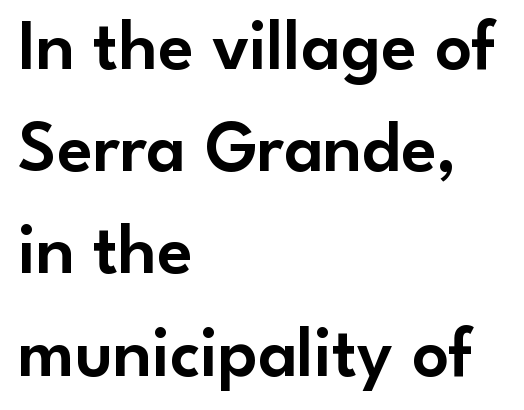
Q: Is the text italic (slanted)? A: No, it is upright.
Q: Is the typeface a serif or a sans-serif typeface? A: Sans-serif.
Q: Is the text underlined? A: No.
Q: How is the paragraph aligned? A: Left-aligned.
Q: Is the spacing between letters normal or unusually wide? A: Normal.
Q: Is the spacing between lines tight, normal or loose? A: Normal.
Q: Width (condensed, normal, or wide)? A: Normal.
Q: Stroke contrast? A: Low.
Q: x-height? A: Small.
Q: Monospaced? A: No.
